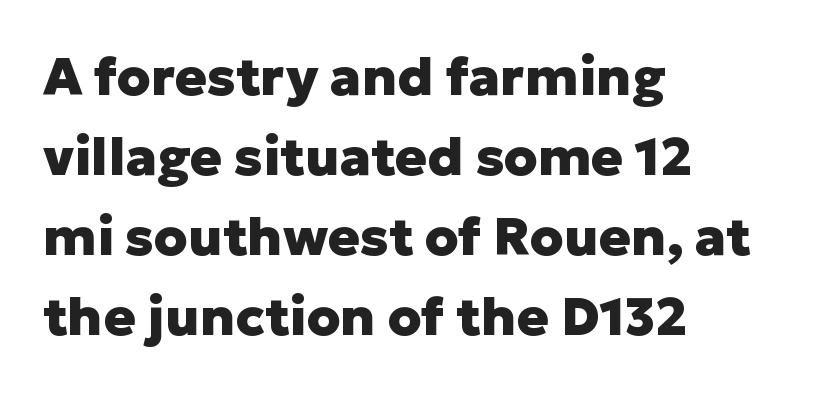
Q: Is the text bold? A: Yes.
Q: Is the text italic (slanted)? A: No, it is upright.
Q: Is the typeface a serif or a sans-serif typeface? A: Sans-serif.
Q: Is the text underlined? A: No.
Q: How is the paragraph aligned? A: Left-aligned.
Q: Is the spacing between letters normal or unusually wide? A: Normal.
Q: Is the spacing between lines tight, normal or loose? A: Normal.
Q: Width (condensed, normal, or wide)? A: Normal.
Q: Stroke contrast? A: Low.
Q: x-height? A: Medium.
Q: Monospaced? A: No.
